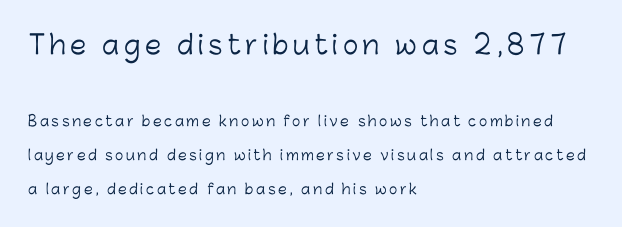
Is the lower block the larger one? No — the upper block carries the bigger type. Ink coverage per letter is moderate at most. These lines stack with their left ends in a neat column. Glance below the letters and you will spot only blank space. This is roman type, the default non-slanted kind.
